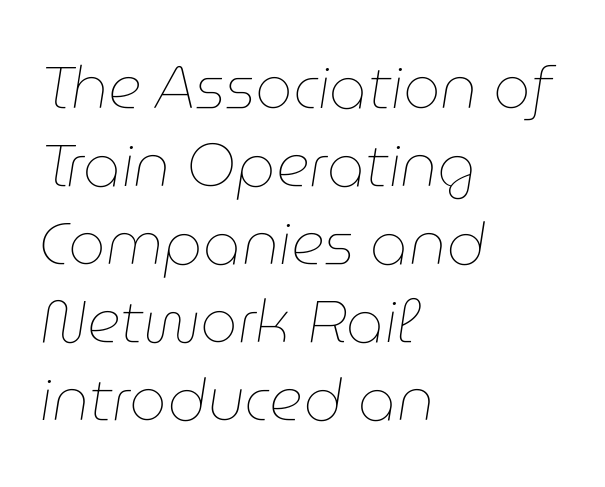
{"italic": "yes", "lean": "right", "slant_degrees": 9, "bold": "no", "weight": "thin", "width": "normal", "stroke_contrast": "low", "x_height": "medium", "monospaced": "no", "underline": "no", "align": "left", "line_spacing": "normal", "line_spacing_ratio": 1.32, "letter_spacing": "normal", "letter_spacing_em": 0.0, "glyph_px": 59}
